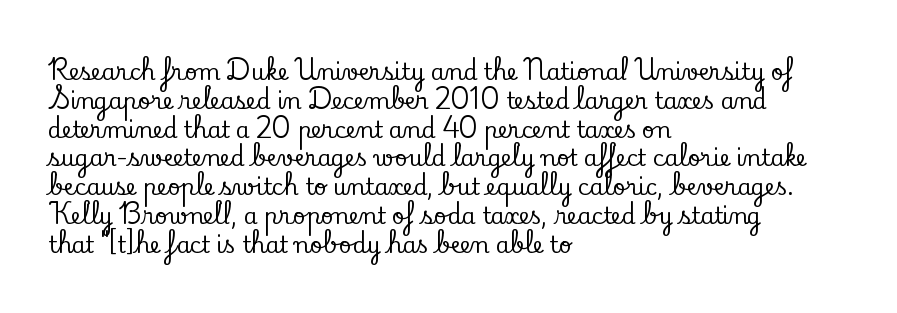
The image shows 22 px text type, upright; set left-aligned, normal line spacing (1.31x), normal letter spacing, not underlined.
